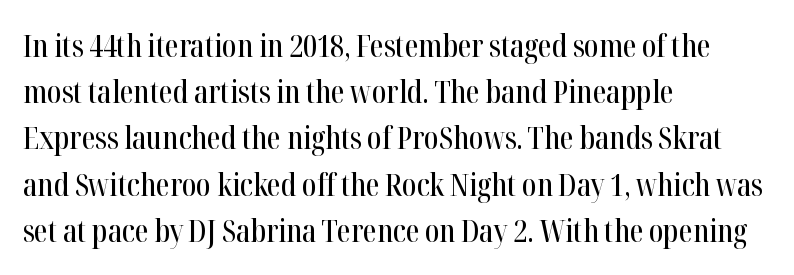
Q: Is the text italic (slanted)? A: No, it is upright.
Q: Is the typeface a serif or a sans-serif typeface? A: Serif.
Q: Is the text underlined? A: No.
Q: How is the paragraph aligned? A: Left-aligned.
Q: Is the spacing between letters normal or unusually wide? A: Normal.
Q: Is the spacing between lines tight, normal or loose? A: Normal.
Q: Width (condensed, normal, or wide)? A: Condensed.
Q: Stroke contrast? A: High.
Q: x-height? A: Medium.
Q: Monospaced? A: No.
